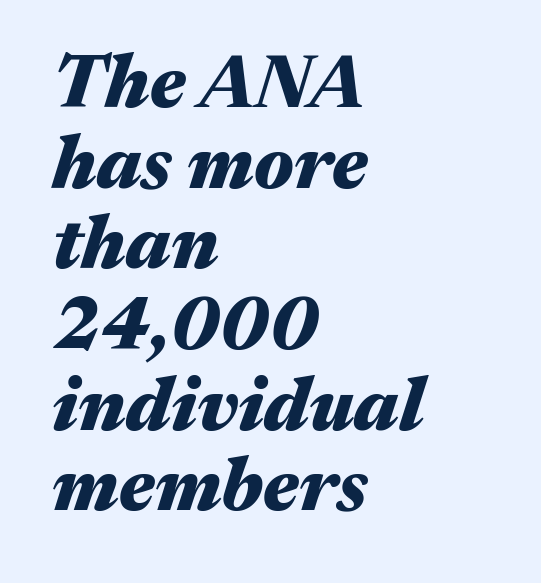
Honestly, the rows look squashed on top of each other. The type is set solid horizontally, with unmodified tracking. The specimen omits any rule beneath the text block's lines. The passage shown is typed in a proportional face where columns would drift. In CSS terms this would be text-align: left.
